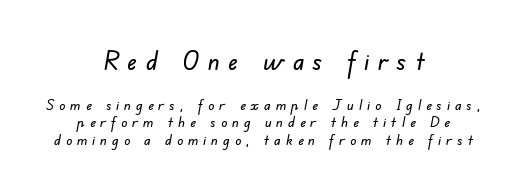
Q: Is the text underlined? A: No.
Q: How is the paragraph aligned? A: Centered.
Q: Is the spacing between letters normal or unusually wide? A: Unusually wide.
Q: Which block of text is set in a larger size, the first (top) or the second (bottom)? A: The first (top) one.
